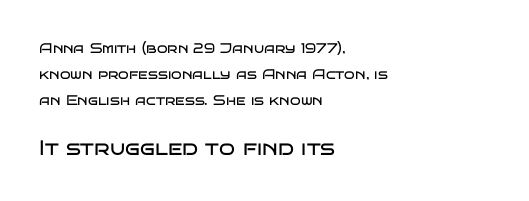
Q: Is the text bold? A: No.
Q: Is the text italic (slanted)? A: No, it is upright.
Q: Is the text underlined? A: No.
Q: How is the paragraph aligned? A: Left-aligned.
Q: Is the spacing between letters normal or unusually wide? A: Normal.
Q: Which block of text is set in a larger size, the first (top) or the second (bottom)? A: The second (bottom) one.
